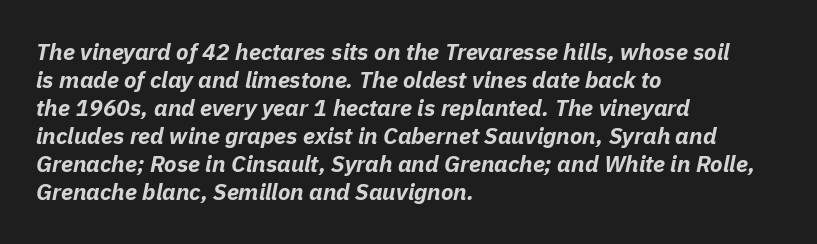
The image shows 23 px bold type, italic (leaning right); set left-aligned, line spacing 1.22x, normal letter spacing, not underlined.
